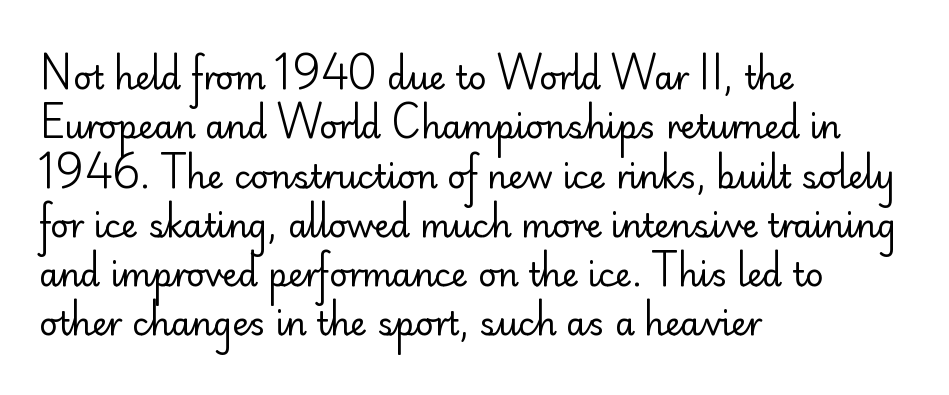
{"serif": "no", "italic": "no", "bold": "no", "weight": "regular", "width": "normal", "stroke_contrast": "low", "x_height": "small", "monospaced": "no", "underline": "no", "align": "left", "line_spacing": "normal", "line_spacing_ratio": 1.54, "letter_spacing": "normal", "letter_spacing_em": 0.0, "glyph_px": 32}
